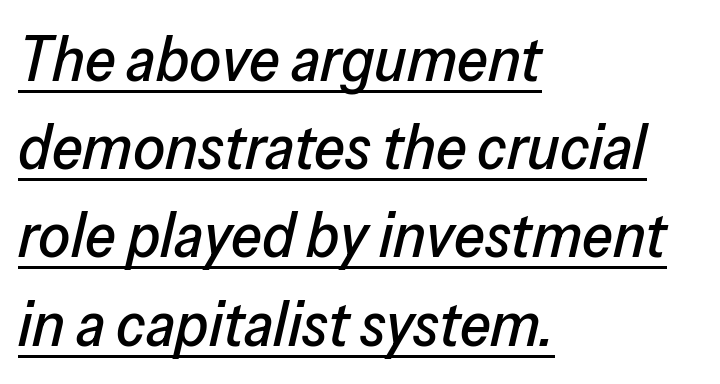
Q: Is the text italic (slanted)? A: Yes, it leans right by about 13 degrees.
Q: Is the text underlined? A: Yes.
Q: How is the paragraph aligned? A: Left-aligned.
Q: Is the spacing between letters normal or unusually wide? A: Normal.
Q: Is the spacing between lines tight, normal or loose? A: Normal.
Q: Width (condensed, normal, or wide)? A: Normal.
Q: Stroke contrast? A: Low.
Q: x-height? A: Medium.
Q: Monospaced? A: No.
